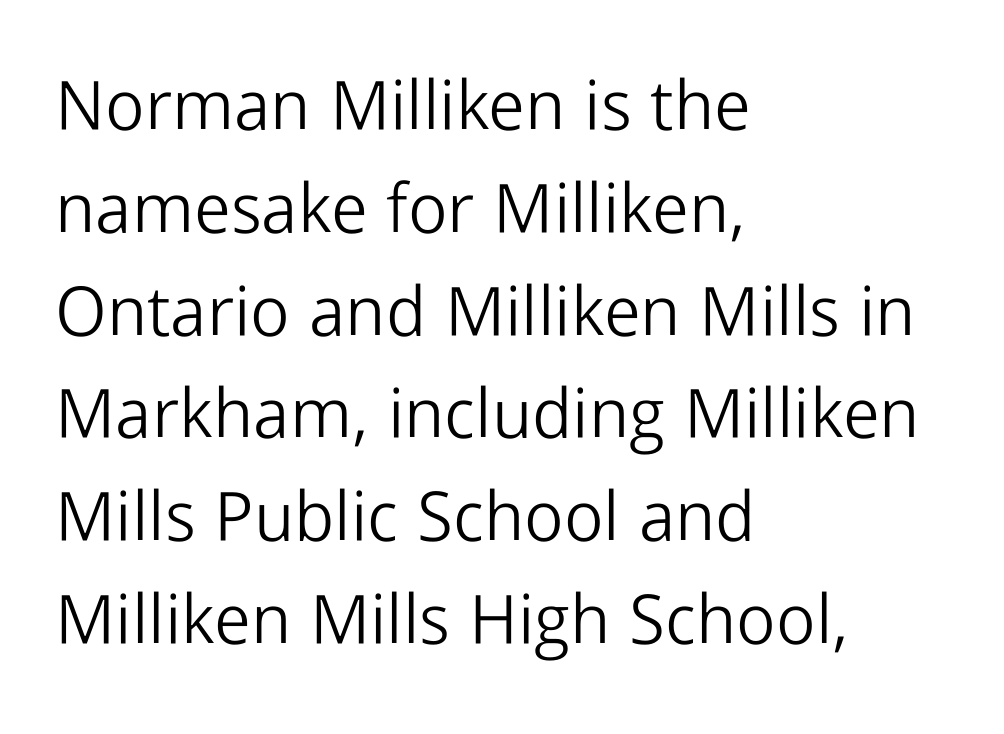
{"serif": "no", "italic": "no", "bold": "no", "weight": "light", "width": "normal", "stroke_contrast": "low", "x_height": "medium", "monospaced": "no", "underline": "no", "align": "left", "line_spacing": "normal", "line_spacing_ratio": 1.49, "letter_spacing": "normal", "letter_spacing_em": 0.0, "glyph_px": 69}
